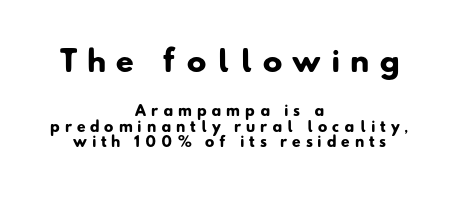
The image shows 29 px heavy sans-serif type; set centered, tight line spacing (1.11x), unusually wide letter spacing (+0.35 em), not underlined; the first (top) block is 2.07x larger; low stroke contrast and a small x-height.
